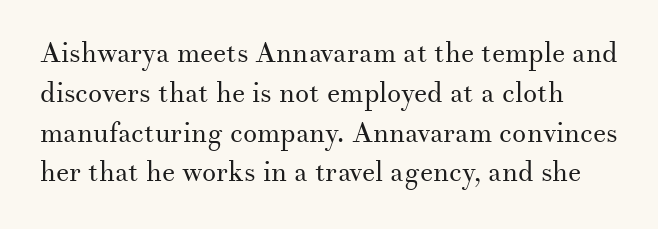
{"serif": "yes", "italic": "no", "bold": "no", "weight": "regular", "width": "normal", "stroke_contrast": "medium", "x_height": "small", "monospaced": "no", "underline": "no", "line_spacing": "normal", "line_spacing_ratio": 1.42, "letter_spacing": "normal", "letter_spacing_em": 0.0, "glyph_px": 28}
